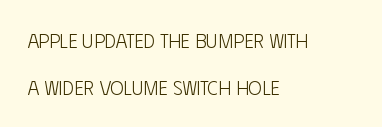
Look at the tracking — it's just the regular setting, nothing added. Reading down the column, the eye jumps a long way to each next line. Clear beneath every line of the passage. Layout note: lines flush left. Is the stroke heavy? The answer is a plain regular-or-lighter.
